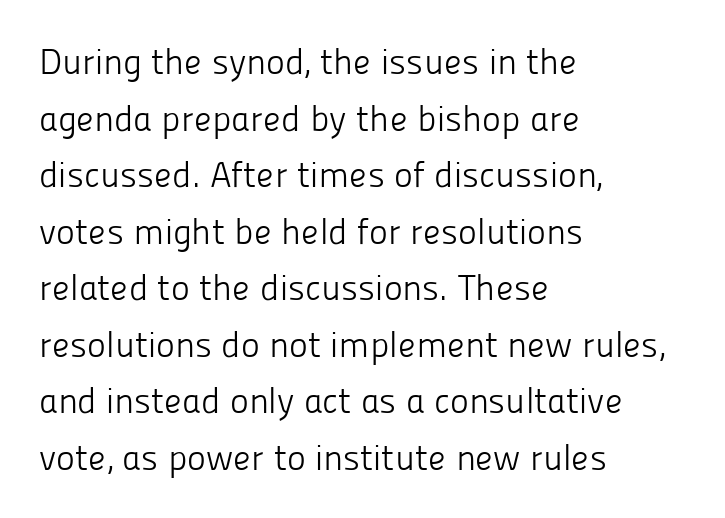
The image shows 36 px light sans-serif type, upright; set left-aligned, normal line spacing (1.57x), normal letter spacing, not underlined; low stroke contrast and a medium x-height.
